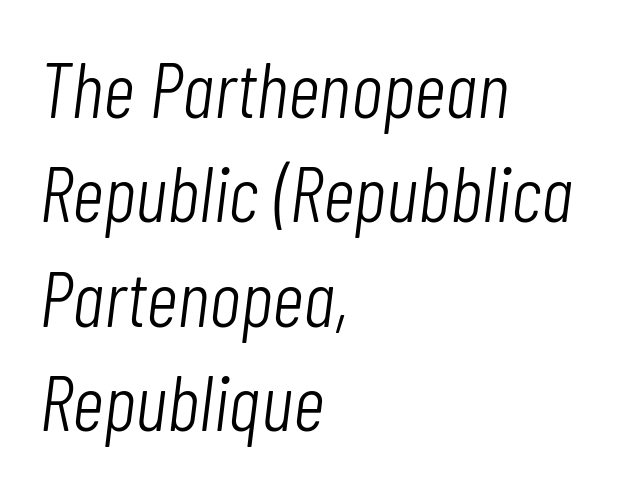
Q: Is the text bold? A: No.
Q: Is the text italic (slanted)? A: Yes, it leans right by about 7 degrees.
Q: Is the text underlined? A: No.
Q: How is the paragraph aligned? A: Left-aligned.
Q: Is the spacing between letters normal or unusually wide? A: Normal.
Q: Is the spacing between lines tight, normal or loose? A: Normal.
Q: Width (condensed, normal, or wide)? A: Condensed.
Q: Stroke contrast? A: Low.
Q: x-height? A: Medium.
Q: Monospaced? A: No.
